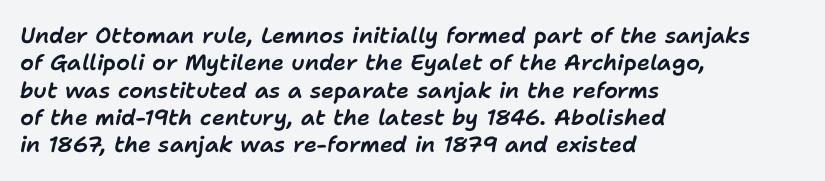
Q: Is the text italic (slanted)? A: Yes, it leans right by about 11 degrees.
Q: Is the text underlined? A: No.
Q: How is the paragraph aligned? A: Left-aligned.
Q: Is the spacing between letters normal or unusually wide? A: Normal.
